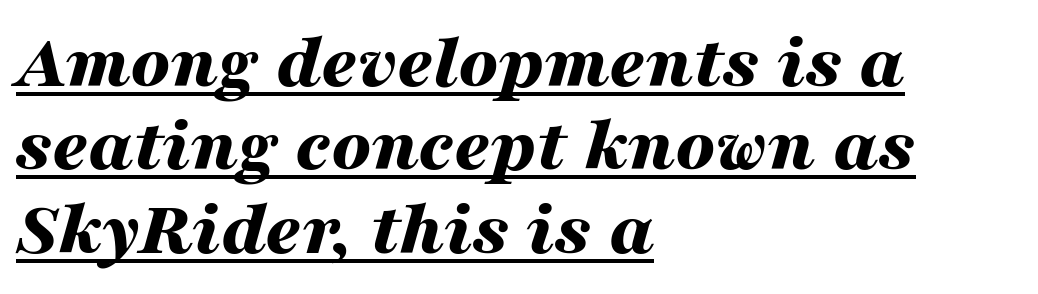
{"italic": "yes", "lean": "right", "slant_degrees": 16, "bold": "yes", "weight": "bold", "width": "wide", "stroke_contrast": "medium", "x_height": "medium", "monospaced": "no", "underline": "yes", "align": "left", "line_spacing": "tight", "line_spacing_ratio": 1.07, "letter_spacing": "normal", "letter_spacing_em": 0.0, "glyph_px": 78}
